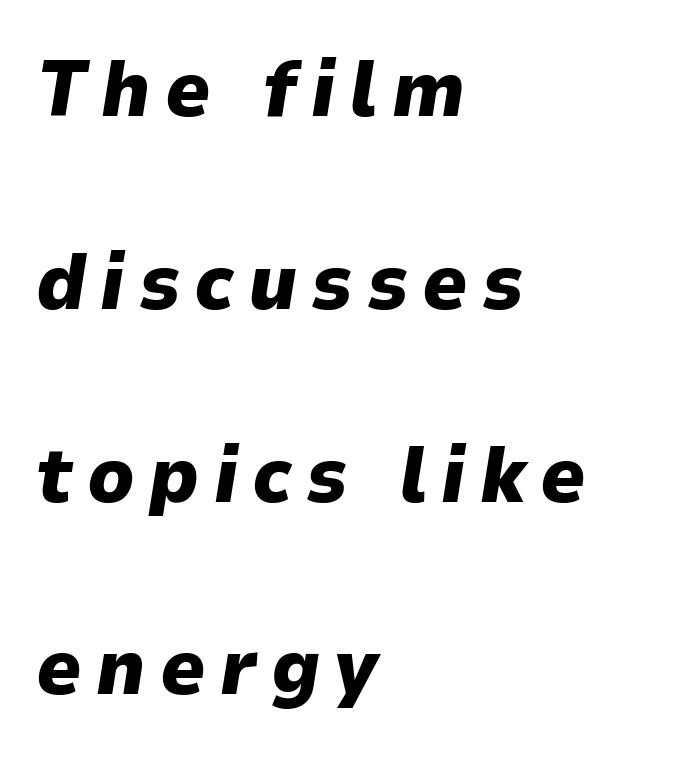
The image shows 79 px heavy type, italic (leaning right); set left-aligned, loose line spacing (2.44x), not underlined; low stroke contrast and a medium x-height.
